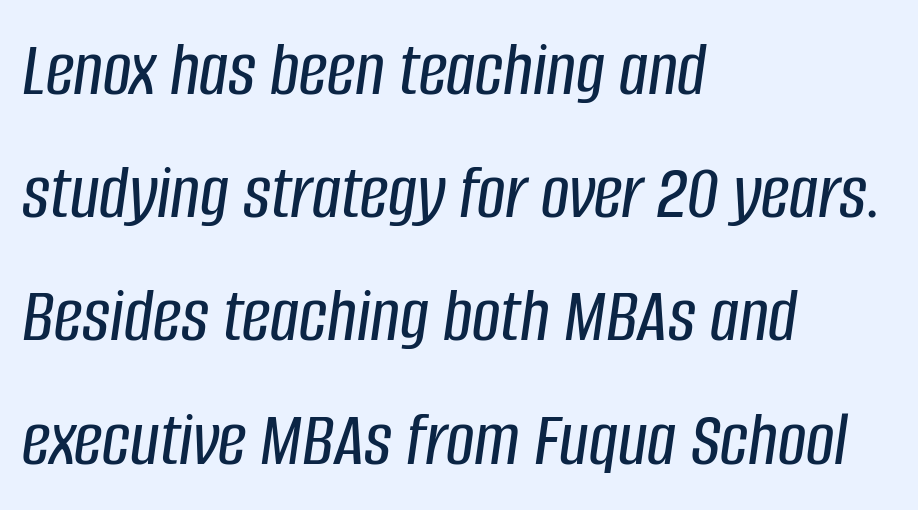
Q: Is the text italic (slanted)? A: Yes, it leans right by about 8 degrees.
Q: Is the text underlined? A: No.
Q: How is the paragraph aligned? A: Left-aligned.
Q: Is the spacing between letters normal or unusually wide? A: Normal.
Q: Is the spacing between lines tight, normal or loose? A: Normal.
Q: Width (condensed, normal, or wide)? A: Condensed.
Q: Stroke contrast? A: Low.
Q: x-height? A: Large.
Q: Monospaced? A: No.
